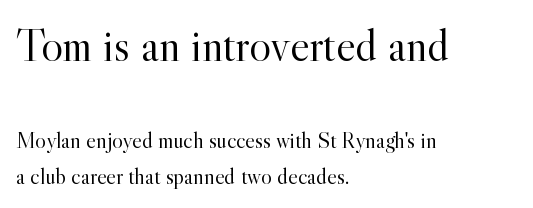
Q: Is the text bold? A: No.
Q: Is the text italic (slanted)? A: No, it is upright.
Q: Is the typeface a serif or a sans-serif typeface? A: Serif.
Q: Is the text underlined? A: No.
Q: How is the paragraph aligned? A: Left-aligned.
Q: Is the spacing between letters normal or unusually wide? A: Normal.
Q: Is the spacing between lines tight, normal or loose? A: Normal.
Q: Which block of text is set in a larger size, the first (top) or the second (bottom)? A: The first (top) one.
Q: Width (condensed, normal, or wide)? A: Normal.
Q: x-height? A: Small.
Q: Monospaced? A: No.
